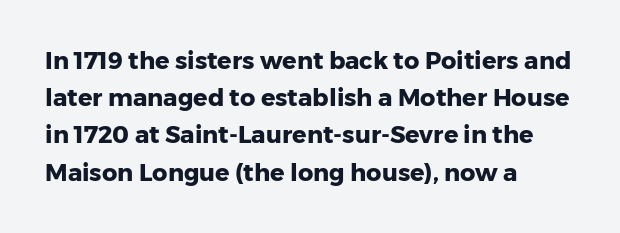
Q: Is the text bold? A: Yes.
Q: Is the text italic (slanted)? A: No, it is upright.
Q: Is the text underlined? A: No.
Q: How is the paragraph aligned? A: Left-aligned.
Q: Is the spacing between letters normal or unusually wide? A: Normal.
Q: Is the spacing between lines tight, normal or loose? A: Normal.
